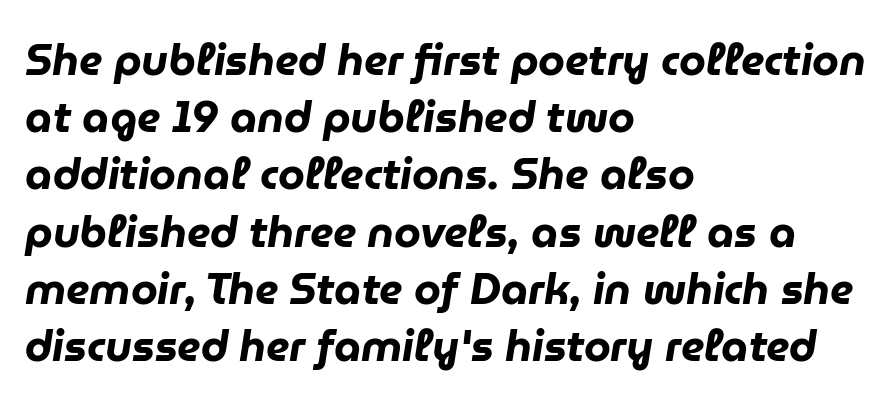
{"italic": "yes", "lean": "right", "slant_degrees": 9, "bold": "yes", "weight": "heavy", "width": "normal", "stroke_contrast": "low", "x_height": "medium", "monospaced": "no", "underline": "no", "align": "left", "line_spacing": "normal", "line_spacing_ratio": 1.33, "letter_spacing": "normal", "letter_spacing_em": 0.0, "glyph_px": 43}
